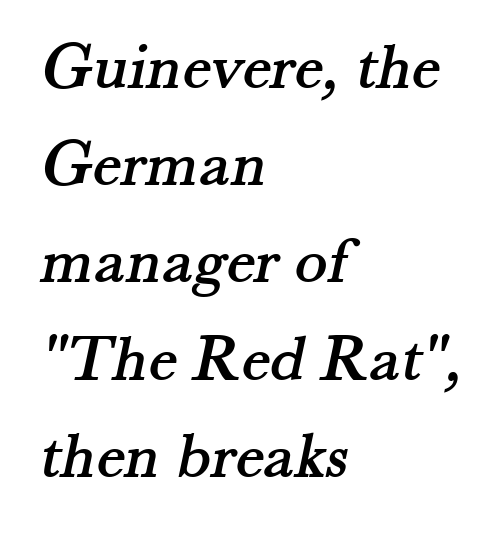
The image shows 68 px serif type; set left-aligned, normal line spacing (1.43x), normal letter spacing, not underlined; medium stroke contrast and a small x-height.
